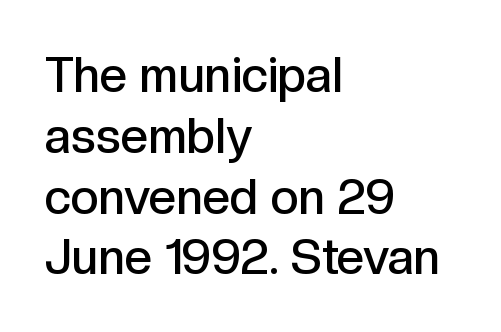
To sum up the face: it is a sans, with no serifs. The text block is weighted toward the left margin, trailing off unevenly rightward. Default kerning and tracking; the words read as compact shapes. Descenders are the only things crossing below the line.
